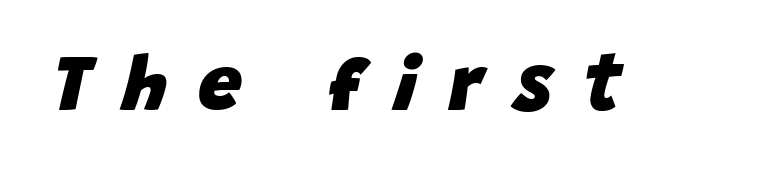
{"italic": "yes", "lean": "right", "slant_degrees": 15, "bold": "yes", "weight": "heavy", "width": "normal", "stroke_contrast": "low", "x_height": "large", "monospaced": "no", "underline": "no", "letter_spacing": "wide", "letter_spacing_em": 0.4, "glyph_px": 78}
